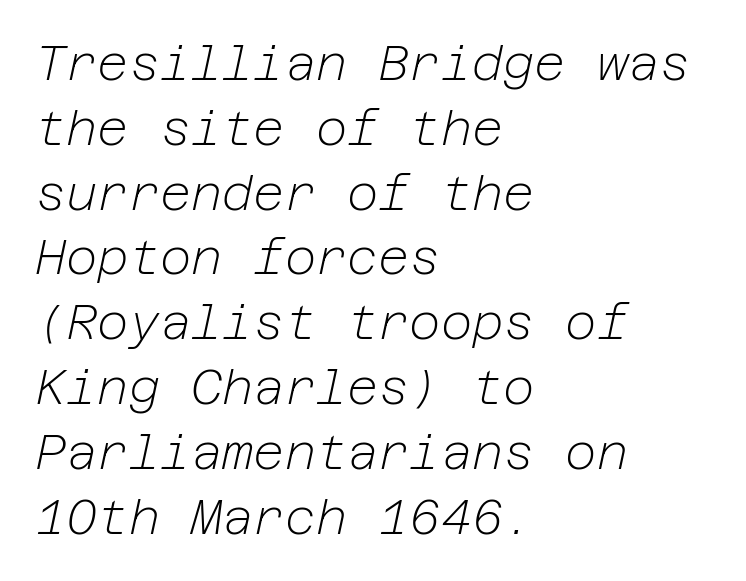
{"italic": "yes", "lean": "right", "slant_degrees": 12, "bold": "no", "weight": "light", "width": "normal", "stroke_contrast": "low", "x_height": "medium", "underline": "no", "align": "left", "line_spacing": "normal", "line_spacing_ratio": 1.35, "letter_spacing": "normal", "letter_spacing_em": 0.0, "glyph_px": 48}
